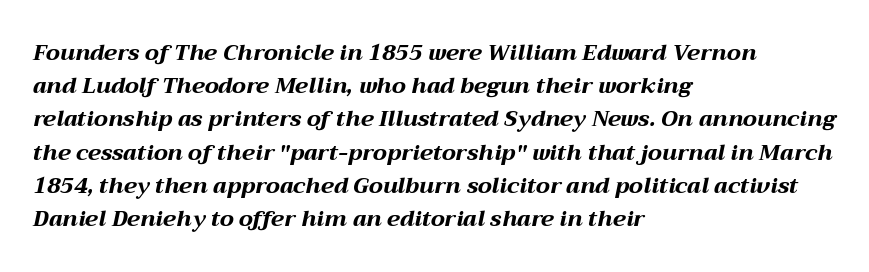
The image shows 22 px bold type, italic (leaning right); set left-aligned, normal line spacing (1.51x), normal letter spacing, not underlined.
